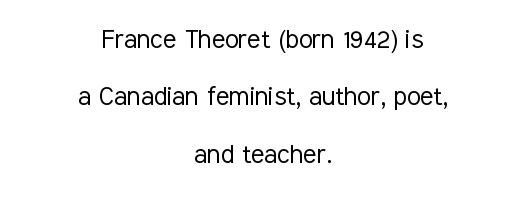
The image shows 31 px light, condensed sans-serif type, upright; set centered, line spacing 1.85x, normal letter spacing, not underlined; low stroke contrast and a medium x-height.
